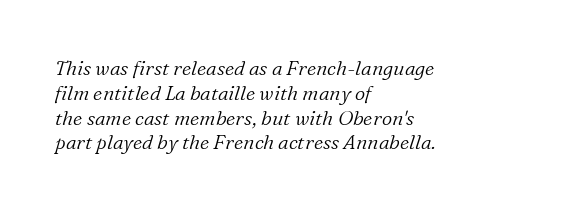
The image shows 20 px text type, italic (leaning right); set left-aligned, line spacing 1.24x, normal letter spacing, not underlined.
